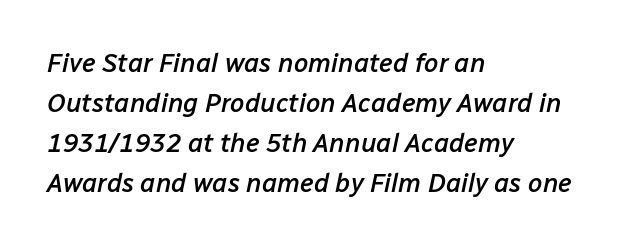
Q: Is the text bold? A: Semi-bold.
Q: Is the text italic (slanted)? A: Yes, it leans right by about 12 degrees.
Q: Is the text underlined? A: No.
Q: How is the paragraph aligned? A: Left-aligned.
Q: Is the spacing between letters normal or unusually wide? A: Normal.
Q: Is the spacing between lines tight, normal or loose? A: Normal.
